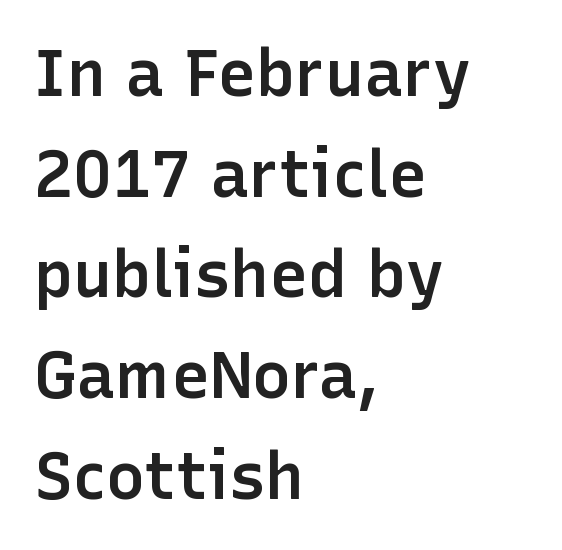
The image shows 65 px semibold sans-serif type, upright; set left-aligned, normal line spacing (1.55x), normal letter spacing, not underlined; low stroke contrast and a medium x-height.
